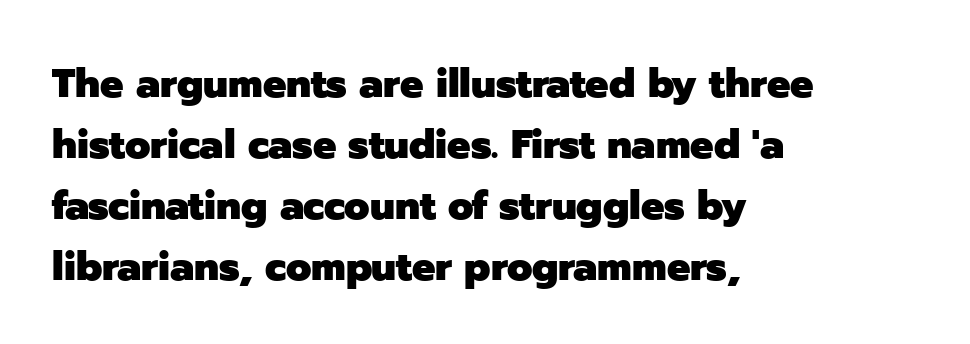
Proportional: the letters do not fall into vertical columns. Ascenders rise straight up at ninety degrees. The glyphs are unaccompanied by any horizontal stroke below them. Strong, thick strokes mark this as bold type. The paragraph has a hard left edge and a soft right edge.
